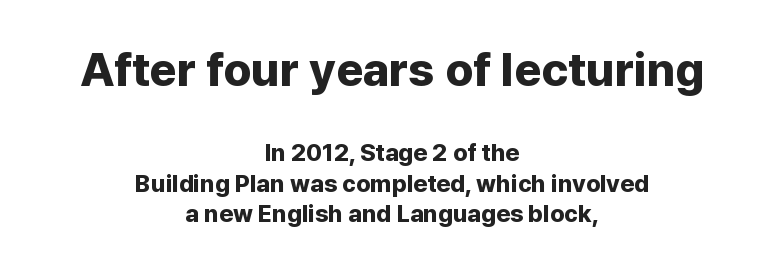
The image shows 47 px bold sans-serif type, upright; set centered, normal line spacing (1.27x), normal letter spacing, not underlined; the first (top) block is 1.96x larger; low stroke contrast and a medium x-height.
